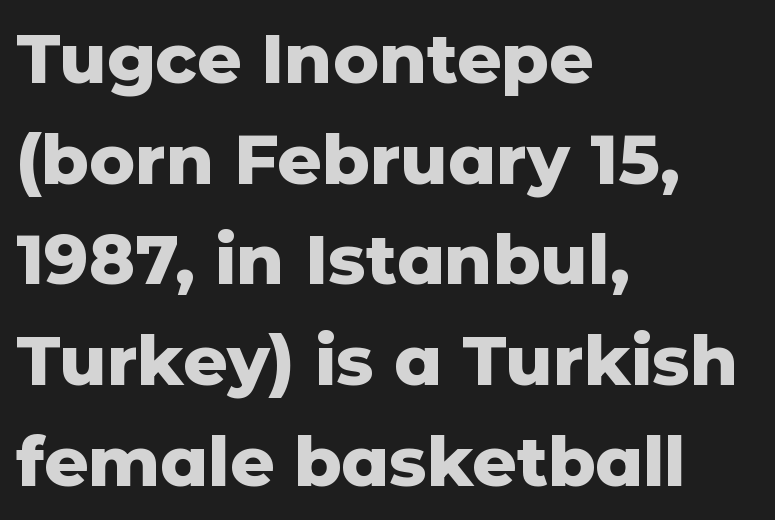
The image shows 69 px heavy sans-serif type, upright; set left-aligned, normal line spacing (1.46x), normal letter spacing, not underlined; low stroke contrast and a medium x-height.
